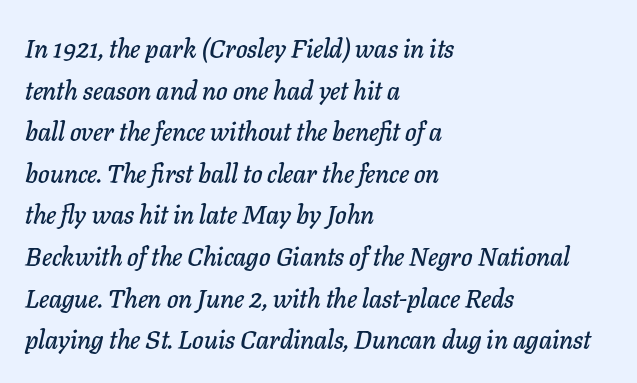
The image shows 26 px text type, italic (leaning right); set left-aligned, normal line spacing (1.6x), normal letter spacing, not underlined.
